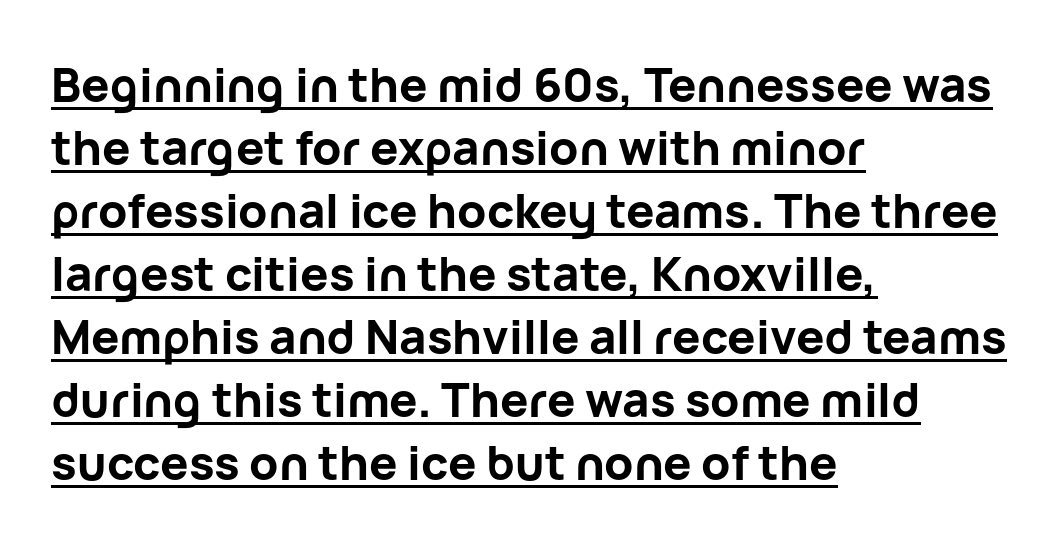
{"serif": "no", "italic": "no", "bold": "yes", "weight": "bold", "width": "normal", "stroke_contrast": "low", "x_height": "medium", "monospaced": "no", "underline": "yes", "align": "left", "line_spacing": "normal", "line_spacing_ratio": 1.34, "letter_spacing": "normal", "letter_spacing_em": 0.0, "glyph_px": 47}
